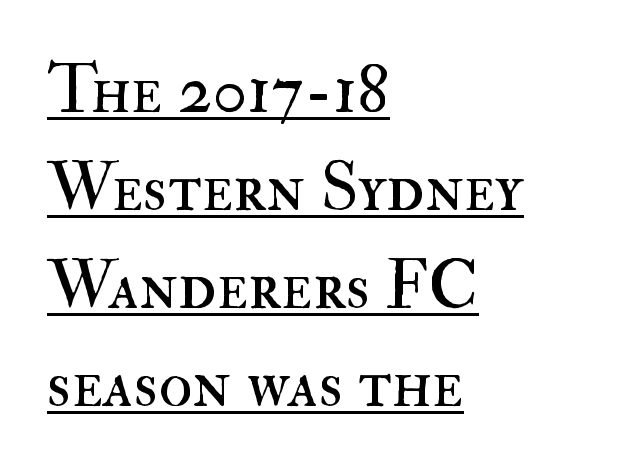
The letters sit at their default tracking, neither squeezed nor spread. This block has exactly the height ordinary leading produces. All the whitespace from short lines collects on the right. Posture: straight, roman, zero tilt. On a weight scale, this lands at 450 or below.
